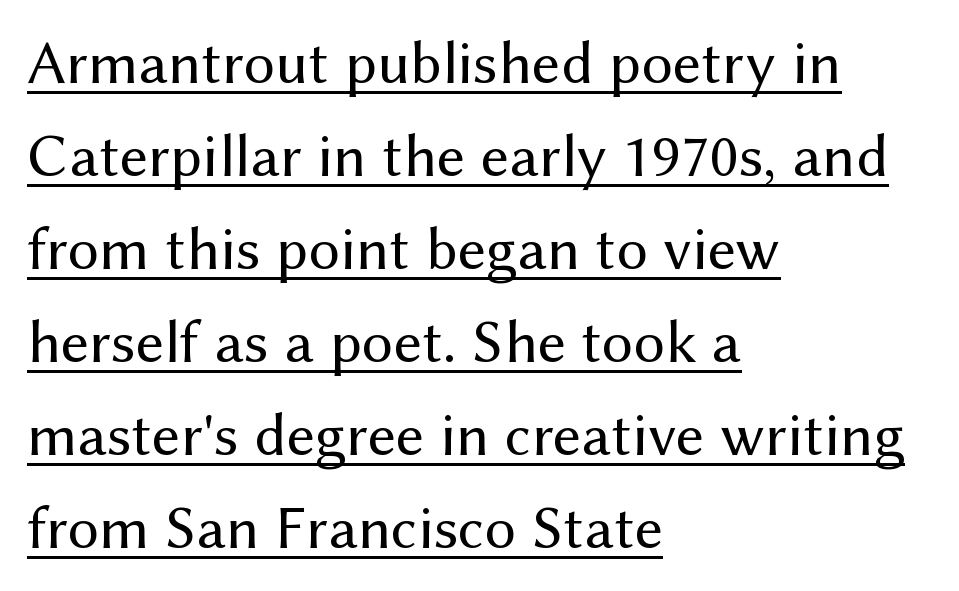
The image shows 62 px regular-weight sans-serif type, upright; set left-aligned, normal line spacing (1.5x), normal letter spacing, underlined; medium stroke contrast and a medium x-height.
